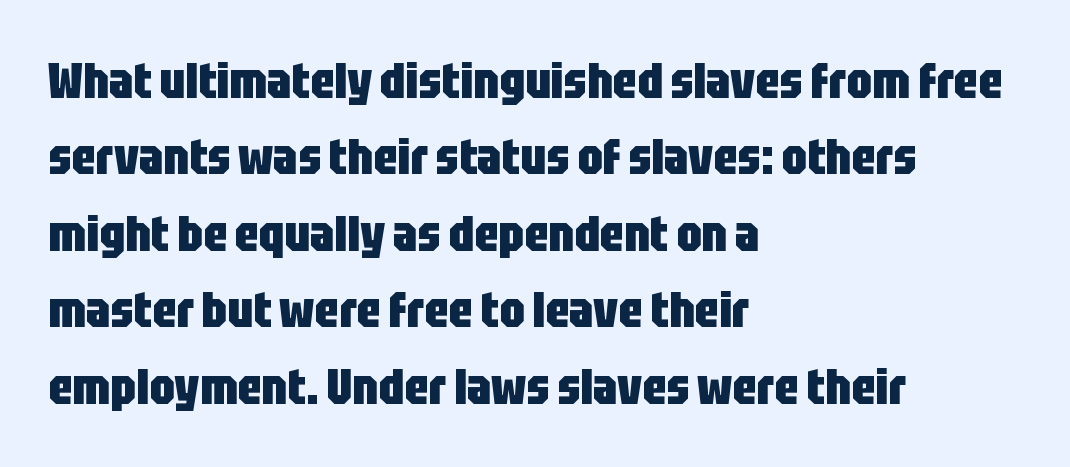
{"serif": "no", "italic": "no", "bold": "yes", "weight": "heavy", "width": "condensed", "stroke_contrast": "low", "x_height": "large", "monospaced": "no", "underline": "no", "align": "left", "line_spacing": "normal", "line_spacing_ratio": 1.53, "letter_spacing": "normal", "letter_spacing_em": 0.0, "glyph_px": 50}
